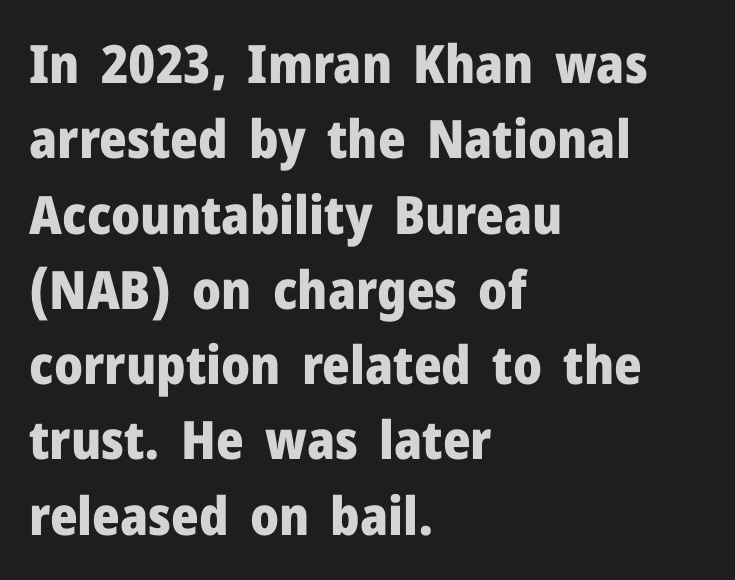
The image shows 53 px heavy sans-serif type, upright; set left-aligned, normal line spacing (1.42x), normal letter spacing, not underlined; low stroke contrast and a medium x-height.
